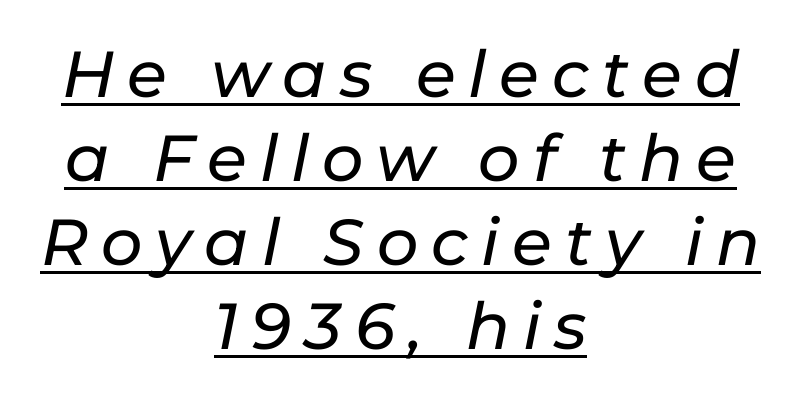
Q: Is the text italic (slanted)? A: Yes, it leans right by about 11 degrees.
Q: Is the text underlined? A: Yes.
Q: How is the paragraph aligned? A: Centered.
Q: Is the spacing between letters normal or unusually wide? A: Unusually wide.
Q: Is the spacing between lines tight, normal or loose? A: Normal.
Q: Width (condensed, normal, or wide)? A: Normal.
Q: Stroke contrast? A: Low.
Q: x-height? A: Medium.
Q: Monospaced? A: No.
